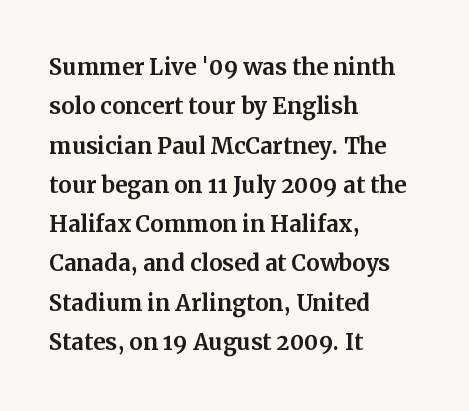
The image shows 30 px serif type, upright; set left-aligned, normal line spacing (1.31x), normal letter spacing, not underlined; medium stroke contrast and a medium x-height.
